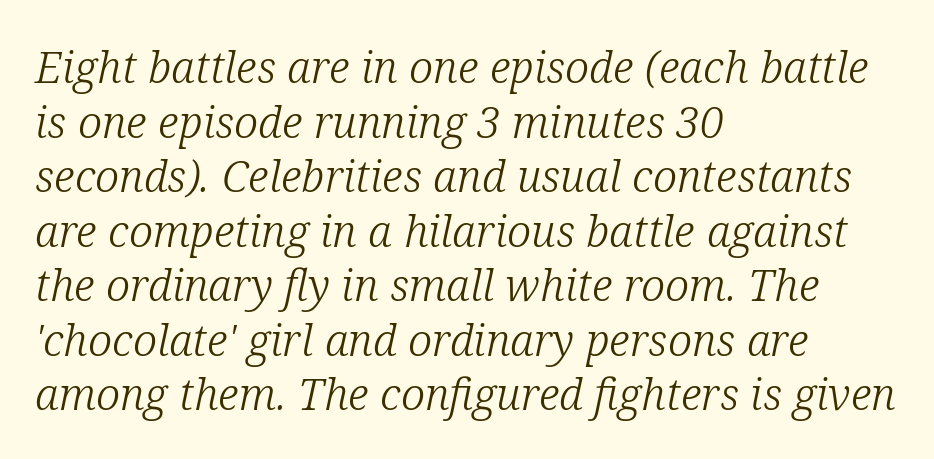
{"serif": "yes", "italic": "yes", "lean": "right", "slant_degrees": 12, "bold": "no", "weight": "light", "width": "normal", "stroke_contrast": "low", "x_height": "medium", "monospaced": "no", "underline": "no", "align": "left", "line_spacing_ratio": 1.24, "letter_spacing": "normal", "letter_spacing_em": 0.0, "glyph_px": 44}
